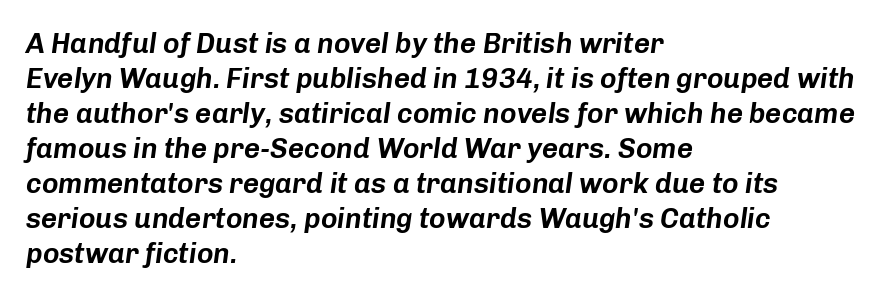
The image shows 28 px text type, italic (leaning right); set left-aligned, normal line spacing (1.25x), normal letter spacing, not underlined; low stroke contrast and a medium x-height.
